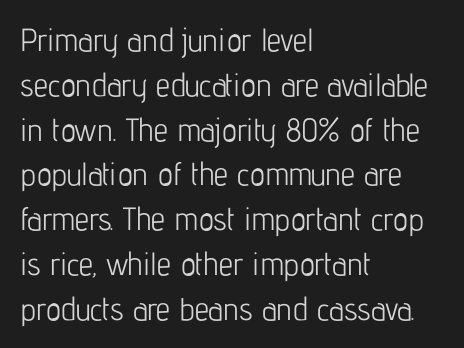
A sans-serif font was chosen for this passage. The foot of each line stays bare and open. Posture: straight, roman, zero tilt. Whoever set this chose a conventional vertical rhythm. The passage shown is typed in a proportional face where columns would drift. Here the glyphs are tracked normally, forming tight word shapes.
